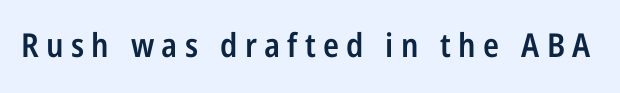
You could not count columns in this text — the font is proportionally spaced. Nope, not italic — everything's standing straight. Caption: expanded tracking, letters set apart. Look at the stroke-to-counter ratio: somewhat heavy, a semibold.
